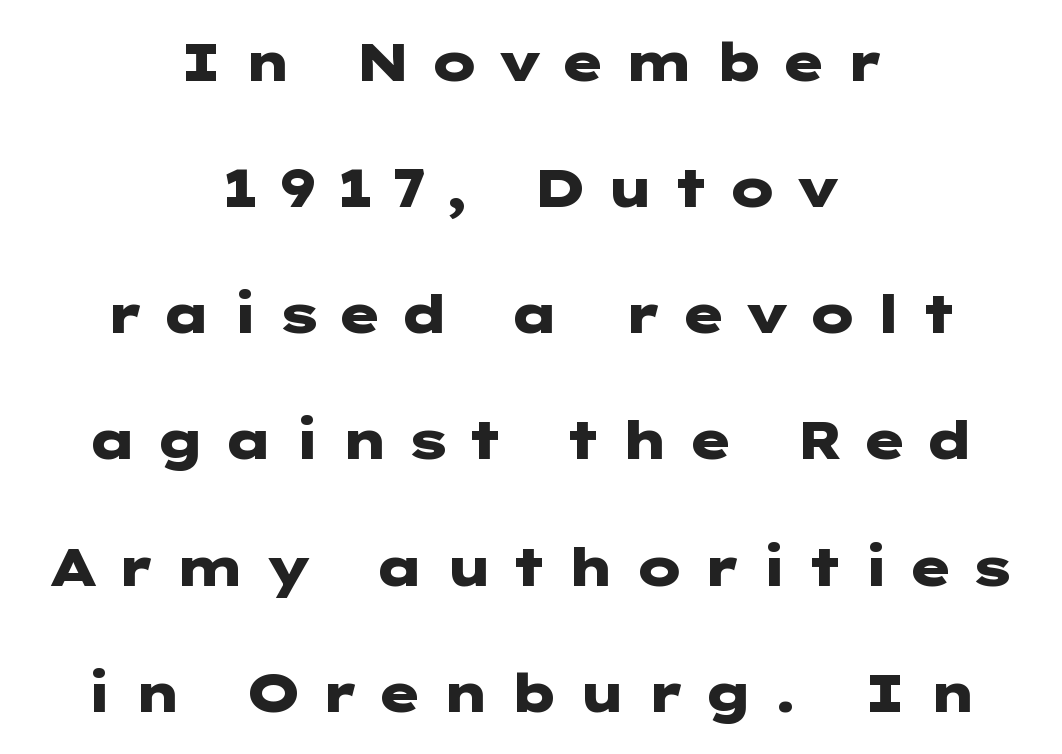
{"serif": "no", "italic": "no", "bold": "yes", "weight": "heavy", "width": "wide", "stroke_contrast": "low", "x_height": "medium", "underline": "no", "align": "center", "line_spacing": "loose", "line_spacing_ratio": 2.38, "letter_spacing": "wide", "letter_spacing_em": 0.32, "glyph_px": 53}
